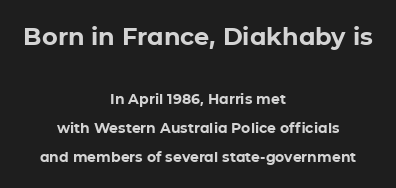
The image shows 24 px bold type, upright; set centered, loose line spacing (2.08x), normal letter spacing, not underlined; the first (top) block is 1.71x larger.
